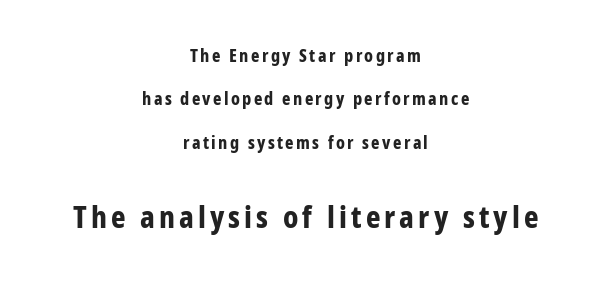
The image shows 31 px bold, condensed sans-serif type, upright; set centered, loose line spacing (2.41x), not underlined; the second (bottom) block is 1.72x larger; low stroke contrast and a medium x-height.
